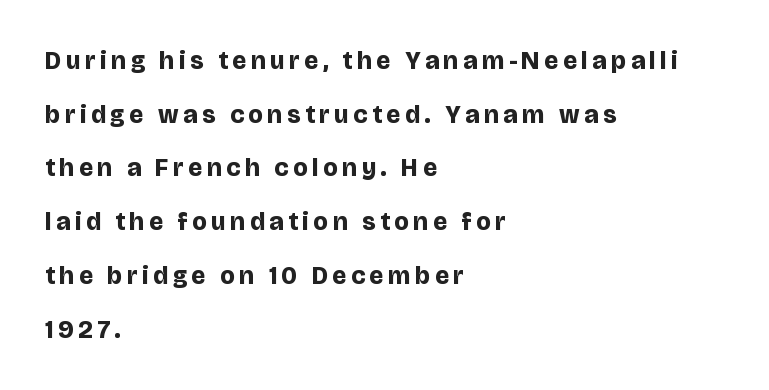
Q: Is the text bold? A: Yes.
Q: Is the text italic (slanted)? A: No, it is upright.
Q: Is the text underlined? A: No.
Q: How is the paragraph aligned? A: Left-aligned.
Q: Is the spacing between lines tight, normal or loose? A: Loose.
